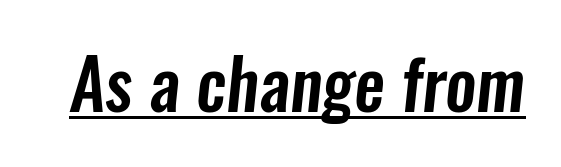
{"serif": "no", "width": "condensed", "stroke_contrast": "low", "x_height": "medium", "monospaced": "no", "underline": "yes", "letter_spacing": "normal", "letter_spacing_em": 0.0, "glyph_px": 69}
